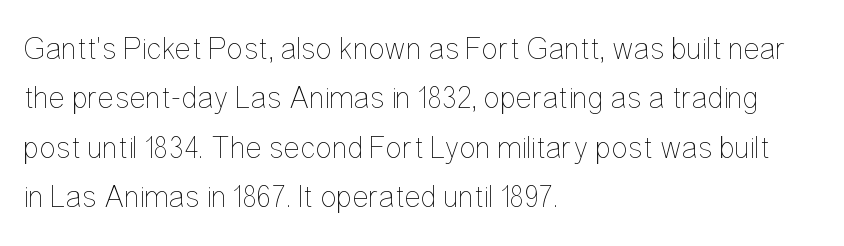
No extra ink here — the face is not bold. A typesetter would call this proportional, since set widths differ per character. The designer left line spacing at the default. This sample is left-justified, so line endings fall wherever the words run out.
